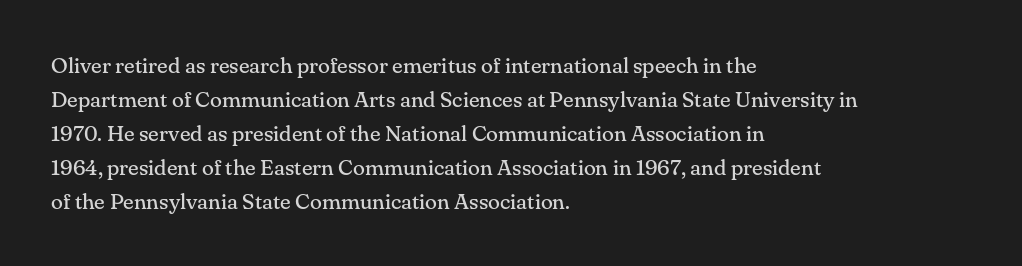
{"italic": "no", "bold": "no", "underline": "no", "align": "left", "line_spacing": "normal", "line_spacing_ratio": 1.54, "letter_spacing": "normal", "letter_spacing_em": 0.0, "glyph_px": 22}
